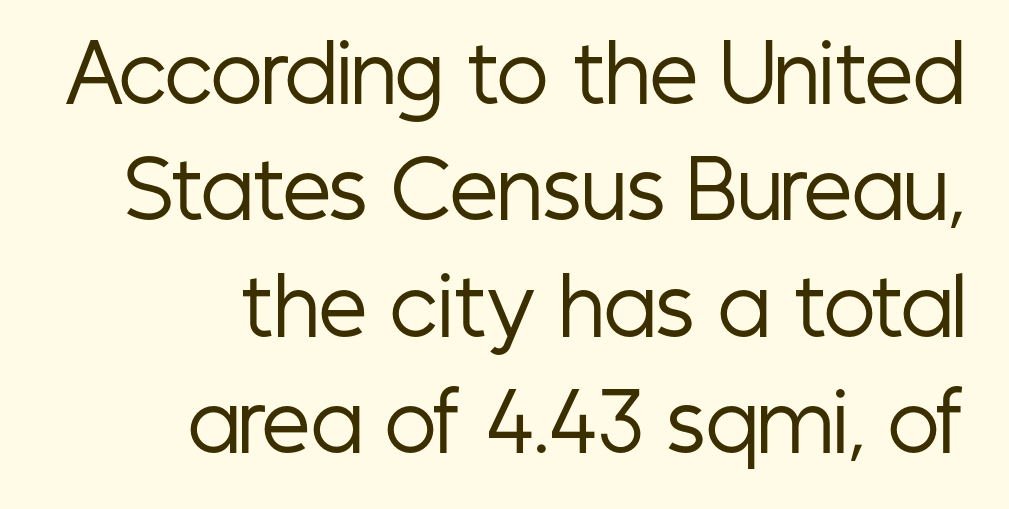
The image shows 77 px regular-weight, condensed sans-serif type, upright; set right-aligned, normal line spacing (1.51x), normal letter spacing, not underlined; low stroke contrast and a medium x-height.
